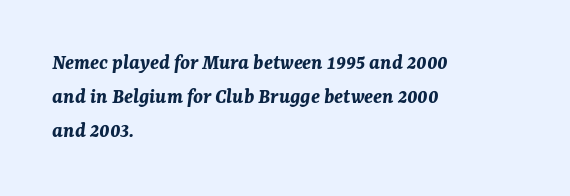
{"italic": "yes", "lean": "right", "slant_degrees": 7, "bold": "yes", "underline": "no", "align": "left", "line_spacing": "normal", "line_spacing_ratio": 1.55, "letter_spacing": "normal", "letter_spacing_em": 0.0, "glyph_px": 22}
